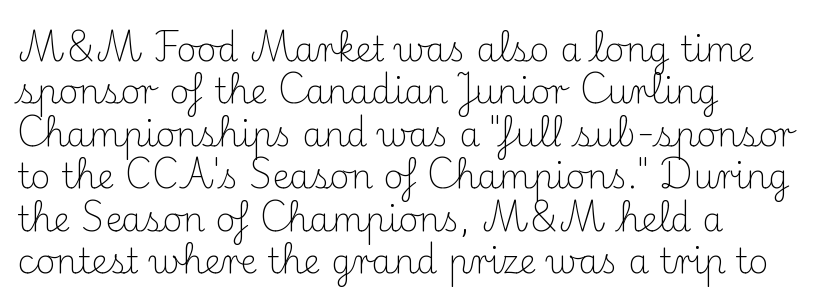
Caption: face not bold, strokes unweighted. The block of text has a typical density, with ordinary space between rows. These lines are rendered in a variable-pitch font. These lines stack with their left ends in a neat column. Classification — serif. Caption: standard tracking, unaltered.
